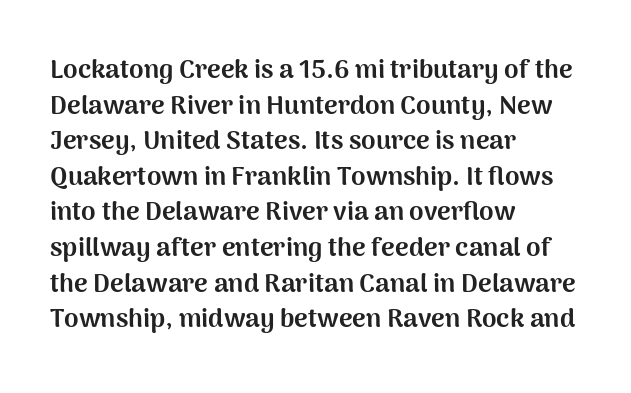
{"italic": "no", "bold": "yes", "underline": "no", "align": "left", "line_spacing": "normal", "line_spacing_ratio": 1.37, "letter_spacing": "normal", "letter_spacing_em": 0.0, "glyph_px": 26}
